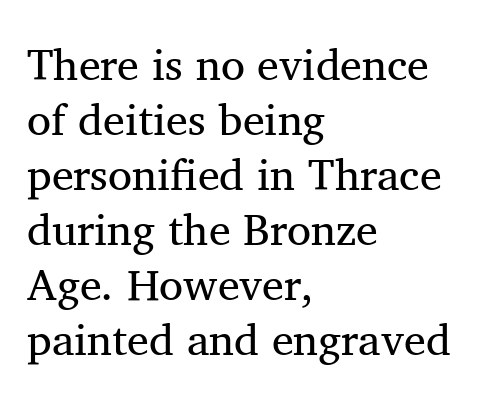
{"serif": "yes", "italic": "no", "bold": "no", "weight": "regular", "width": "normal", "stroke_contrast": "medium", "x_height": "medium", "monospaced": "no", "underline": "no", "align": "left", "line_spacing": "normal", "line_spacing_ratio": 1.25, "letter_spacing": "normal", "letter_spacing_em": 0.0, "glyph_px": 44}
